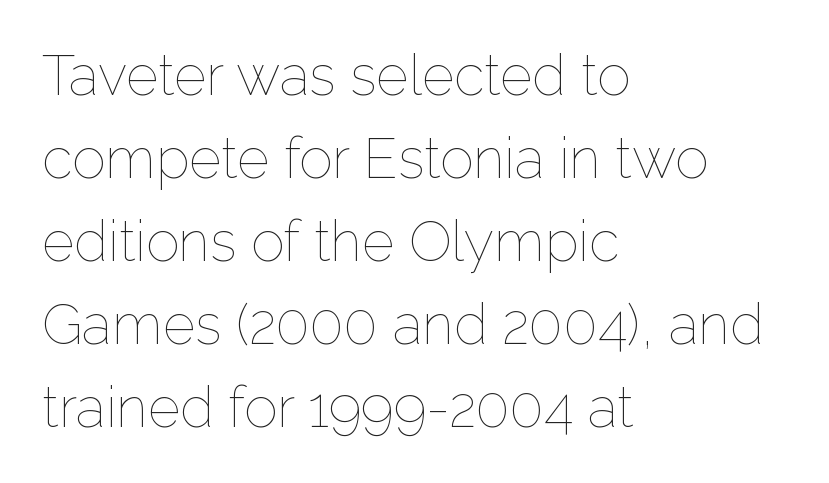
Q: Is the text bold? A: No.
Q: Is the text italic (slanted)? A: No, it is upright.
Q: Is the text underlined? A: No.
Q: How is the paragraph aligned? A: Left-aligned.
Q: Is the spacing between letters normal or unusually wide? A: Normal.
Q: Is the spacing between lines tight, normal or loose? A: Normal.
Q: Width (condensed, normal, or wide)? A: Normal.
Q: Stroke contrast? A: Low.
Q: x-height? A: Medium.
Q: Monospaced? A: No.
